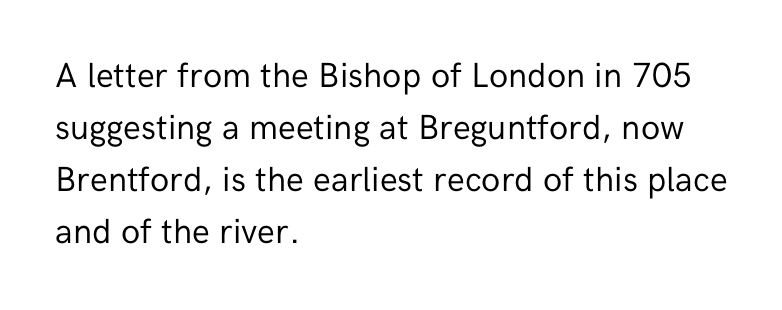
Regular leading. A bare baseline throughout the passage. Is the stroke heavy? The answer is a plain regular-or-lighter. Look at the tracking — it's just the regular setting, nothing added. Classification — sans serif.
